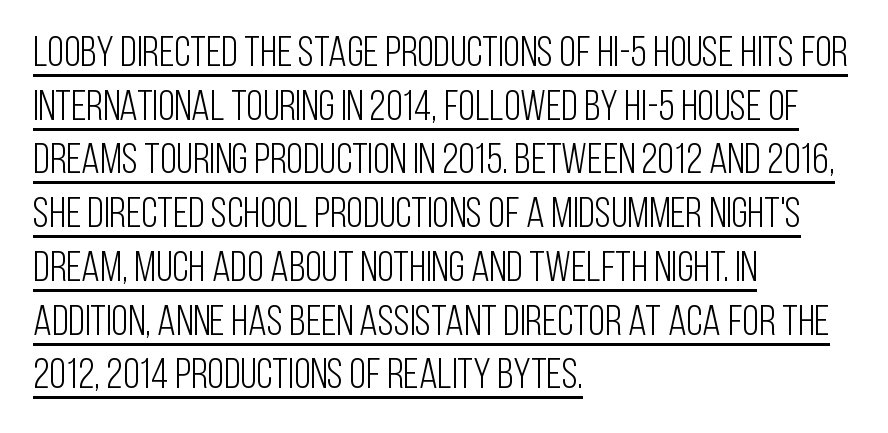
The image shows 43 px light, condensed sans-serif type, upright; set left-aligned, normal line spacing (1.25x), normal letter spacing, underlined; low stroke contrast and a large x-height.
